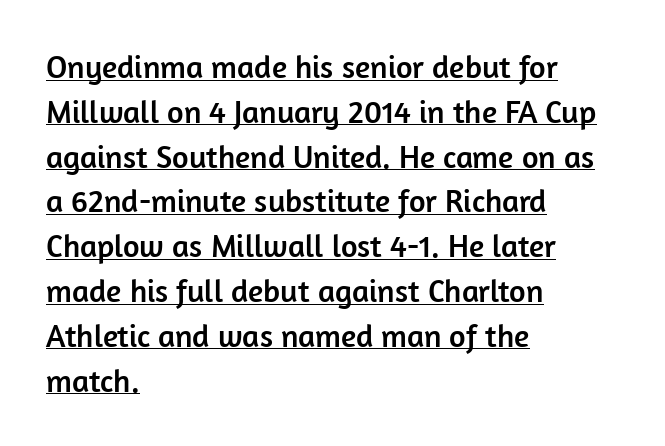
Do the characters align in a grid? No, the font is proportional. No extra tracking has been applied to these lines. The rendered words wear a rule along their underside. In terms of leading, this rendering sits right in the middle. Stroke terminals: plain, sans-serif.
